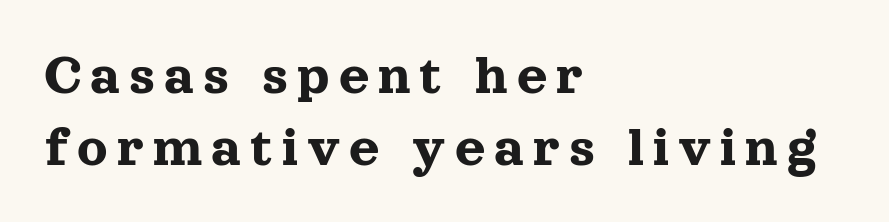
Q: Is the text italic (slanted)? A: No, it is upright.
Q: Is the typeface a serif or a sans-serif typeface? A: Serif.
Q: Is the text underlined? A: No.
Q: How is the paragraph aligned? A: Left-aligned.
Q: Width (condensed, normal, or wide)? A: Normal.
Q: x-height? A: Medium.
Q: Monospaced? A: No.
